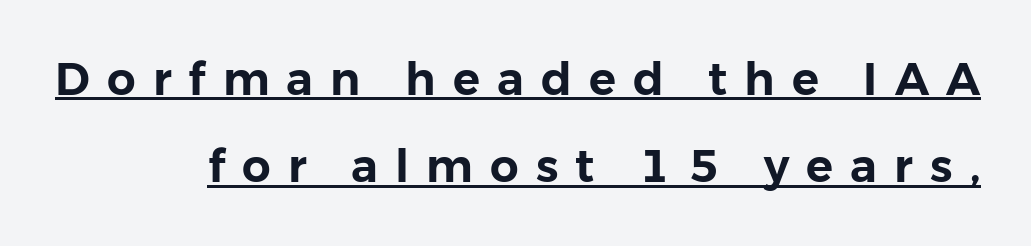
{"serif": "no", "italic": "no", "width": "normal", "stroke_contrast": "low", "x_height": "medium", "monospaced": "no", "underline": "yes", "align": "right", "line_spacing": "loose", "line_spacing_ratio": 1.94, "letter_spacing": "wide", "letter_spacing_em": 0.38, "glyph_px": 45}
